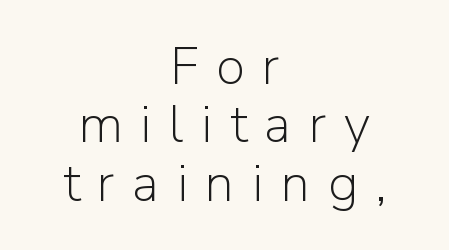
Q: Is the text bold? A: No.
Q: Is the text italic (slanted)? A: No, it is upright.
Q: Is the typeface a serif or a sans-serif typeface? A: Sans-serif.
Q: Is the text underlined? A: No.
Q: How is the paragraph aligned? A: Centered.
Q: Is the spacing between letters normal or unusually wide? A: Unusually wide.
Q: Is the spacing between lines tight, normal or loose? A: Tight.
Q: Width (condensed, normal, or wide)? A: Normal.
Q: Stroke contrast? A: Low.
Q: x-height? A: Medium.
Q: Monospaced? A: No.
